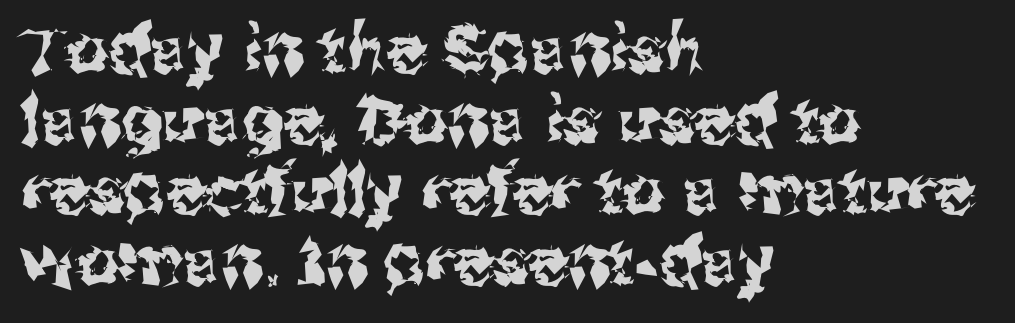
Q: Is the text italic (slanted)? A: No, it is upright.
Q: Is the typeface a serif or a sans-serif typeface? A: Sans-serif.
Q: Is the text underlined? A: No.
Q: How is the paragraph aligned? A: Left-aligned.
Q: Is the spacing between letters normal or unusually wide? A: Normal.
Q: Is the spacing between lines tight, normal or loose? A: Tight.
Q: Width (condensed, normal, or wide)? A: Normal.
Q: Stroke contrast? A: Medium.
Q: x-height? A: Medium.
Q: Monospaced? A: No.
